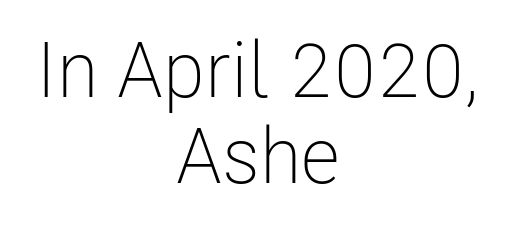
Caption: face not bold, strokes unweighted. The leading is snug, giving the passage a crowded texture. Is the block centered? Yes — each line is placed symmetrically about the middle. Font category for this specimen: sans-serif.
